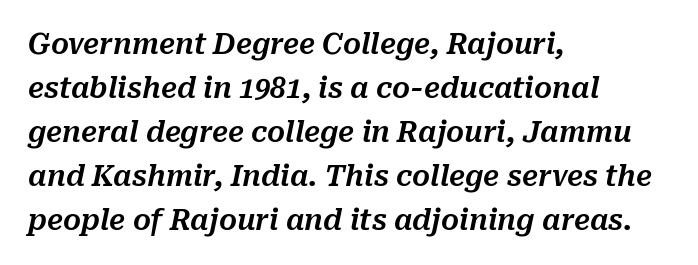
Q: Is the text italic (slanted)? A: Yes, it leans right by about 10 degrees.
Q: Is the text underlined? A: No.
Q: How is the paragraph aligned? A: Left-aligned.
Q: Is the spacing between letters normal or unusually wide? A: Normal.
Q: Is the spacing between lines tight, normal or loose? A: Normal.
Q: Width (condensed, normal, or wide)? A: Normal.
Q: Stroke contrast? A: Medium.
Q: x-height? A: Medium.
Q: Monospaced? A: No.
